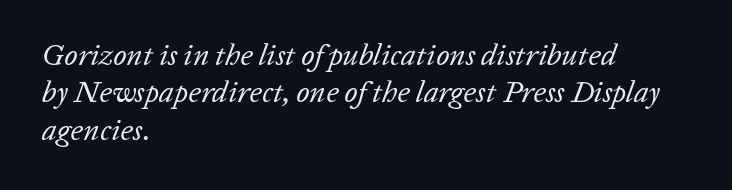
You could not count columns in this text — the font is proportionally spaced. This rendering uses left alignment, leaving the right contour irregular. Words appear dense and cohesive because spacing is normal. Lines of text with bare space underneath. Quick note: interline space is typical.
